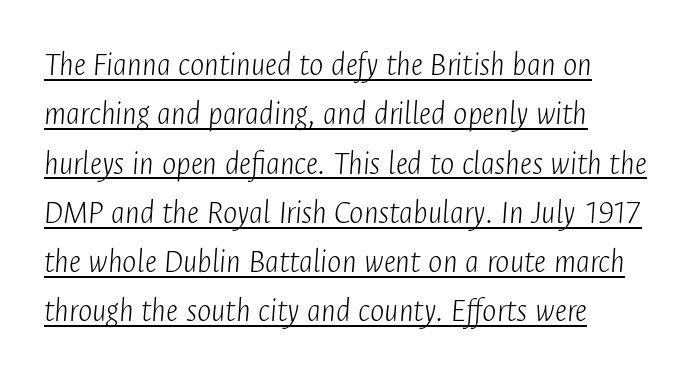
The axis of the letterforms is tilted away from vertical. These lines are rendered in a variable-pitch font. Caption: face not bold, strokes unweighted. The horizontal fit of the characters is conventional and even. Rows of type keep a routine distance in the vertical direction.
